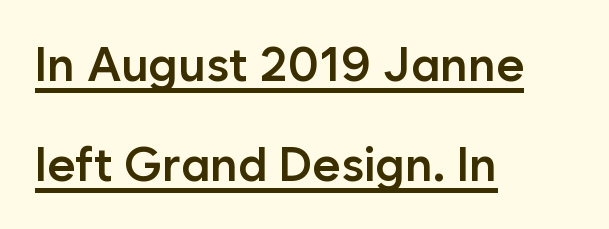
Proportional: the letters do not fall into vertical columns. A sans-serif font was chosen for this passage. These lines stand farther apart than default settings would place them. Posture: vertical.
